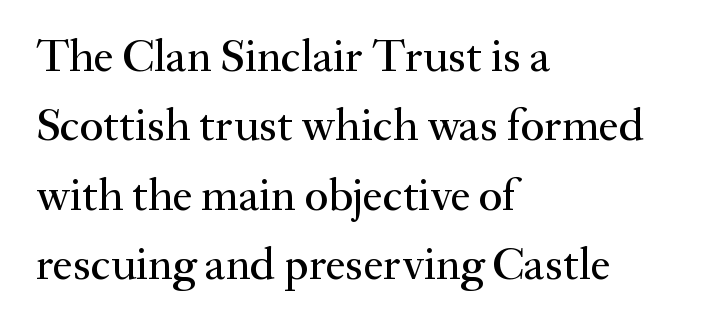
{"serif": "yes", "italic": "no", "width": "normal", "stroke_contrast": "medium", "x_height": "small", "monospaced": "no", "underline": "no", "align": "left", "line_spacing": "normal", "line_spacing_ratio": 1.51, "letter_spacing": "normal", "letter_spacing_em": 0.0, "glyph_px": 46}
